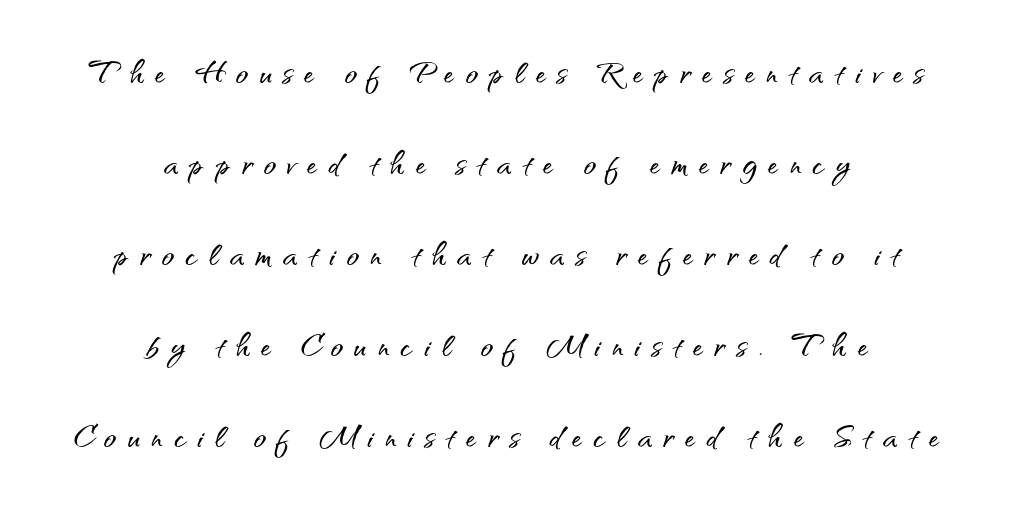
The image shows 41 px sans-serif type; set centered, loose line spacing (2.22x), unusually wide letter spacing (+0.28 em), not underlined; medium stroke contrast and a small x-height.
